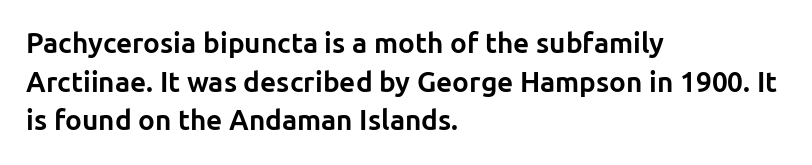
The image shows 28 px bold sans-serif type, upright; set left-aligned, normal line spacing (1.38x), normal letter spacing, not underlined; low stroke contrast and a medium x-height.
